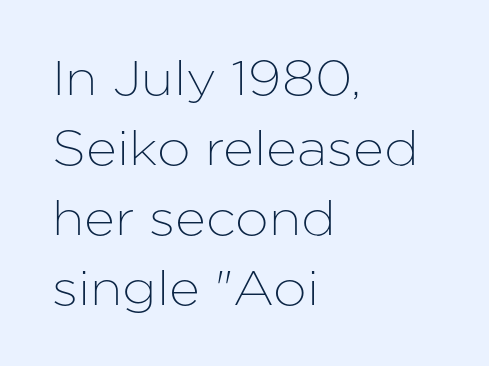
The image shows 48 px sans-serif type, upright; set left-aligned, normal line spacing (1.46x), normal letter spacing, not underlined; low stroke contrast and a medium x-height.
